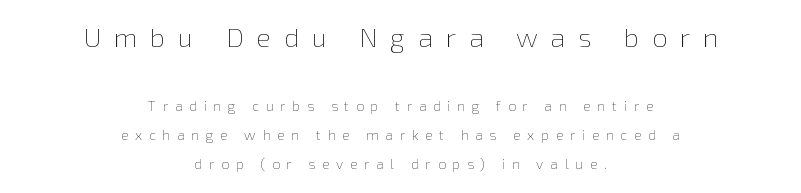
Q: Is the text bold? A: No.
Q: Is the text italic (slanted)? A: No, it is upright.
Q: Is the text underlined? A: No.
Q: How is the paragraph aligned? A: Centered.
Q: Is the spacing between letters normal or unusually wide? A: Unusually wide.
Q: Is the spacing between lines tight, normal or loose? A: Loose.
Q: Which block of text is set in a larger size, the first (top) or the second (bottom)? A: The first (top) one.
